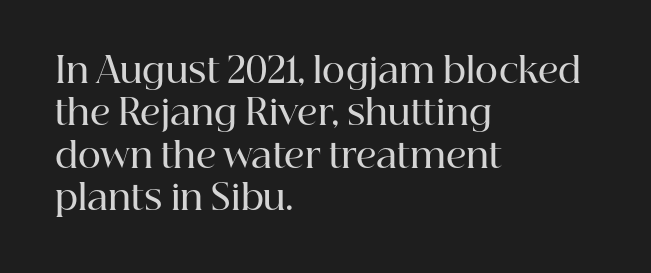
The typography opts for an upright posture over an oblique one. Font category for this specimen: serif. Tracking here is standard; glyphs follow each other at the usual distance. This is moderately heavy type, rendered in semibold.
